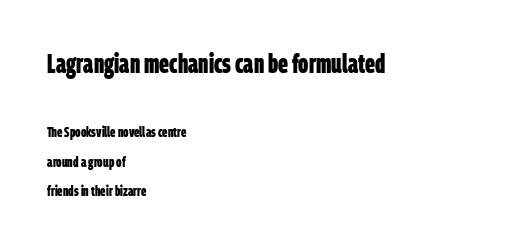
Q: Is the text bold? A: Yes.
Q: Is the text underlined? A: No.
Q: How is the paragraph aligned? A: Left-aligned.
Q: Is the spacing between letters normal or unusually wide? A: Normal.
Q: Is the spacing between lines tight, normal or loose? A: Loose.
Q: Which block of text is set in a larger size, the first (top) or the second (bottom)? A: The first (top) one.
